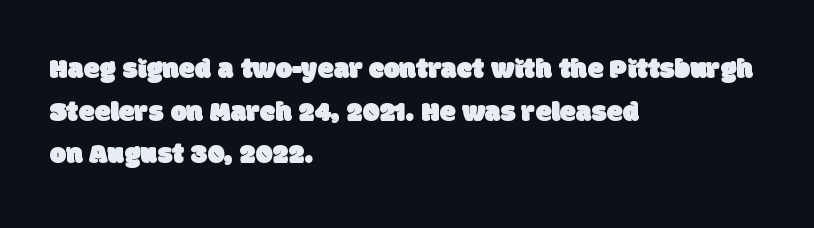
The image shows 29 px sans-serif type; set left-aligned, normal line spacing (1.47x), normal letter spacing, not underlined; low stroke contrast and a large x-height.
